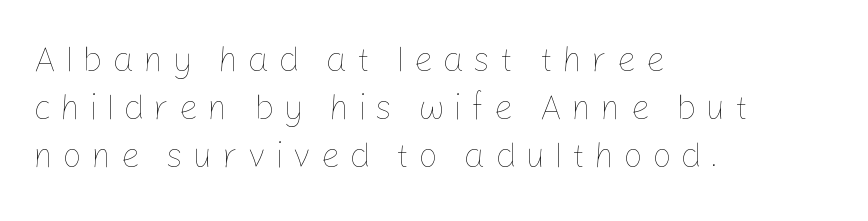
The image shows 35 px thin type, upright; set left-aligned, normal line spacing (1.37x), unusually wide letter spacing (+0.25 em), not underlined; low stroke contrast and a medium x-height.
